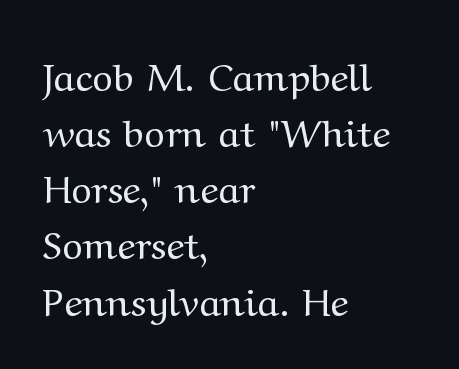
Just letters on the line, the space beneath them empty. The setting favours the left margin, as ordinary paragraphs usually do. Typographically, this falls in the serif category. Ascenders rise straight up at ninety degrees. Counters stay open thanks to moderate or lighter strokes. Tracking value appears to be zero — textbook default spacing.
